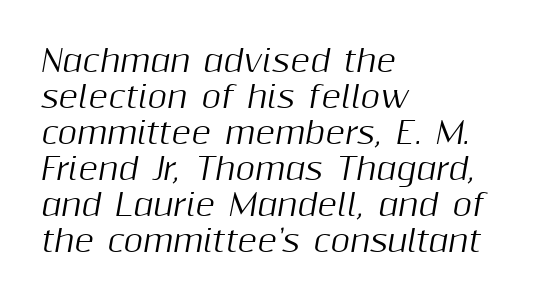
The space directly below the letters is spotless. Here the designer chose a conventional face with non-uniform glyph widths. Nobody touched the tracking dial on this one. Posture: slanted. Typeset ragged right — the left edge is the straight one.
